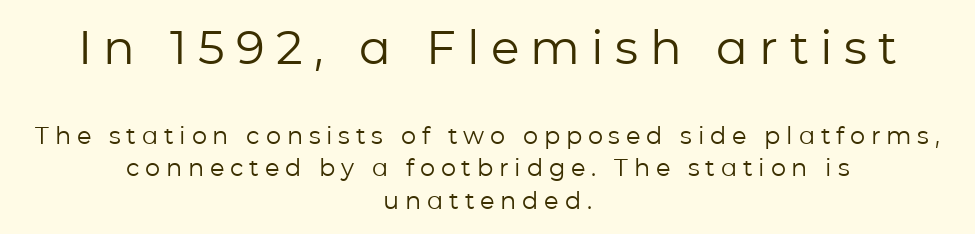
Which of the two is more prominent by size? The first, at the top. Heft: none added — not bold. Type style note: lacks serifs. Proportional: the letters do not fall into vertical columns. The passage is arranged like a title page — every line centered.
